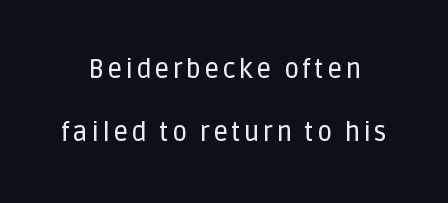
Q: Is the text italic (slanted)? A: No, it is upright.
Q: Is the text underlined? A: No.
Q: Is the spacing between lines tight, normal or loose? A: Loose.
